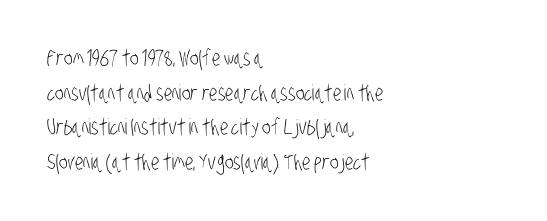
Stroke mass is kept to a normal reading level or below. Whoever set this chose a conventional vertical rhythm. A bare baseline throughout the passage. Short and long lines alike share a common starting point at left.
